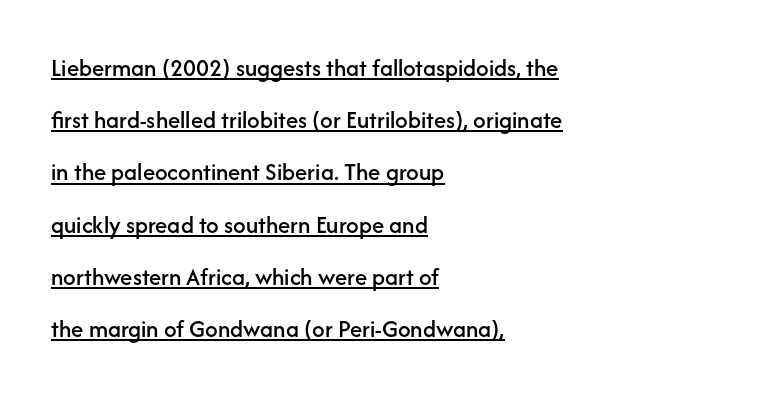
{"italic": "no", "underline": "yes", "align": "left", "line_spacing": "loose", "line_spacing_ratio": 2.09, "letter_spacing": "normal", "letter_spacing_em": 0.0, "glyph_px": 25}
